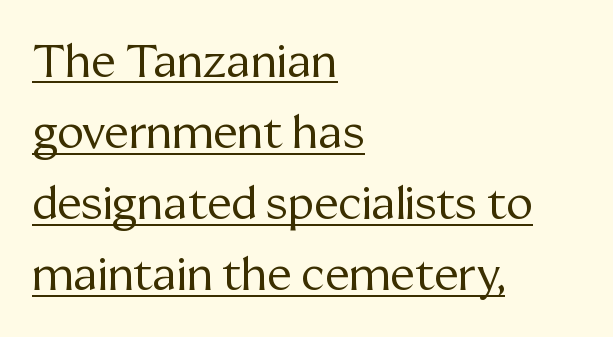
Q: Is the text bold? A: No.
Q: Is the text italic (slanted)? A: No, it is upright.
Q: Is the typeface a serif or a sans-serif typeface? A: Serif.
Q: Is the text underlined? A: Yes.
Q: How is the paragraph aligned? A: Left-aligned.
Q: Is the spacing between letters normal or unusually wide? A: Normal.
Q: Is the spacing between lines tight, normal or loose? A: Normal.
Q: Width (condensed, normal, or wide)? A: Normal.
Q: Stroke contrast? A: Medium.
Q: x-height? A: Medium.
Q: Monospaced? A: No.
